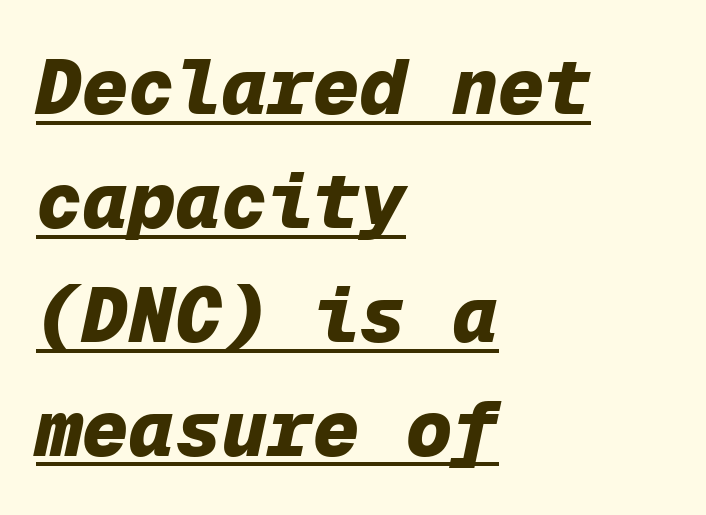
The image shows 77 px heavy type, italic (leaning right), monospaced; set left-aligned, normal line spacing (1.48x), normal letter spacing, underlined; low stroke contrast and a medium x-height.
